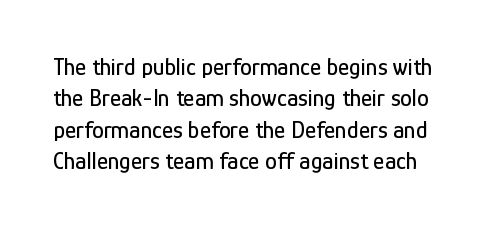
Q: Is the text italic (slanted)? A: No, it is upright.
Q: Is the text underlined? A: No.
Q: Is the spacing between letters normal or unusually wide? A: Normal.
Q: Is the spacing between lines tight, normal or loose? A: Normal.
